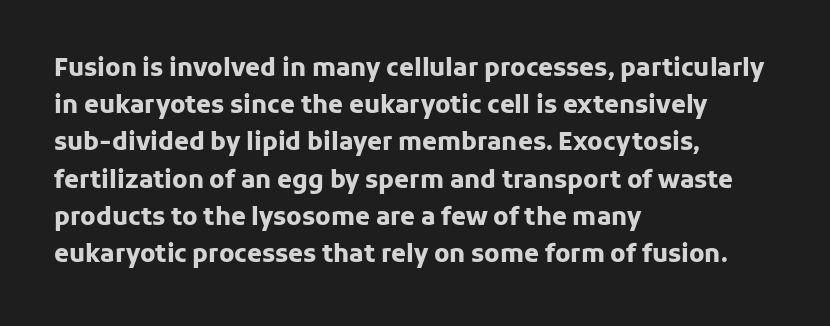
The image shows 24 px bold type, upright; set left-aligned, normal line spacing (1.55x), normal letter spacing, not underlined.
